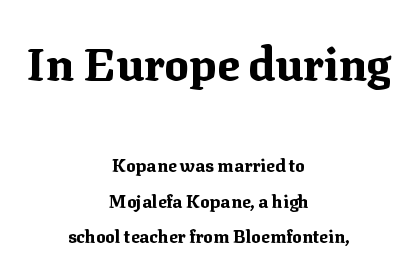
The image shows 46 px bold serif type, upright; set centered, loose line spacing (1.95x), normal letter spacing, not underlined; the first (top) block is 2.56x larger; medium stroke contrast and a medium x-height.
